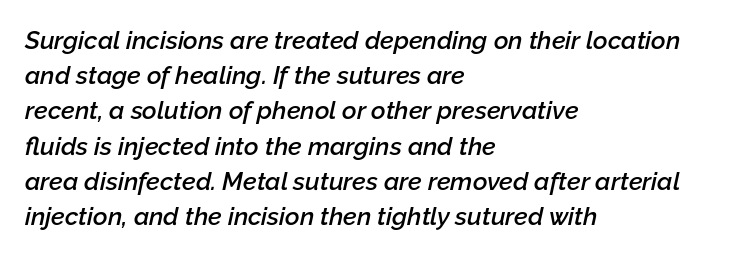
The image shows 25 px text type, italic (leaning right); set left-aligned, normal line spacing (1.41x), normal letter spacing, not underlined.
